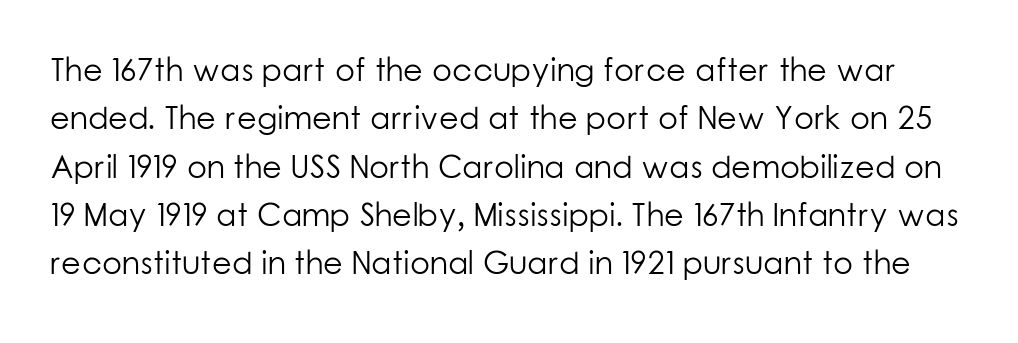
The image shows 32 px light sans-serif type, upright; set normal line spacing (1.51x), normal letter spacing, not underlined; low stroke contrast and a medium x-height.
